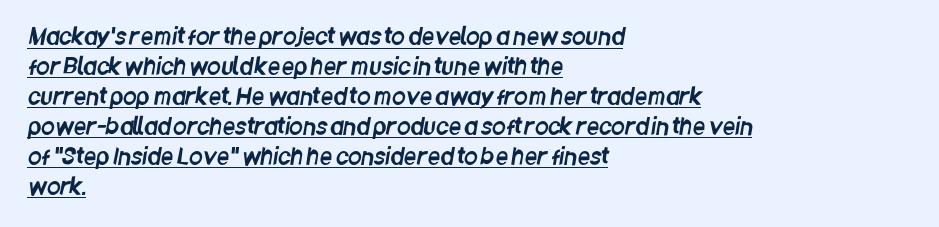
{"underline": "yes", "align": "left", "line_spacing": "normal", "line_spacing_ratio": 1.36, "letter_spacing": "normal", "letter_spacing_em": 0.0, "glyph_px": 22}
